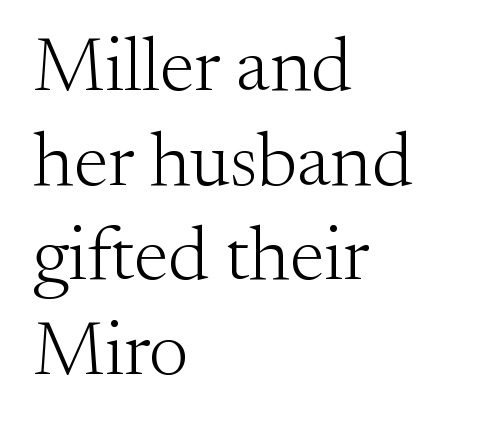
The image shows 77 px light serif type, upright; set left-aligned, line spacing 1.23x, normal letter spacing, not underlined; medium stroke contrast and a small x-height.
